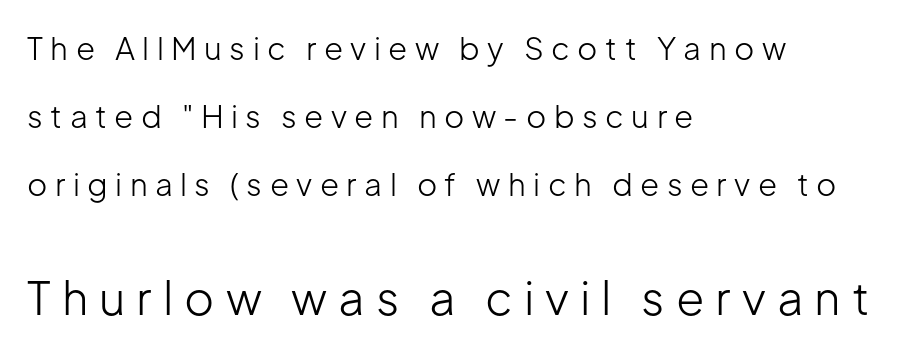
Q: Is the text bold? A: No.
Q: Is the text italic (slanted)? A: No, it is upright.
Q: Is the typeface a serif or a sans-serif typeface? A: Sans-serif.
Q: Is the text underlined? A: No.
Q: How is the paragraph aligned? A: Left-aligned.
Q: Is the spacing between letters normal or unusually wide? A: Unusually wide.
Q: Is the spacing between lines tight, normal or loose? A: Loose.
Q: Which block of text is set in a larger size, the first (top) or the second (bottom)? A: The second (bottom) one.
Q: Width (condensed, normal, or wide)? A: Normal.
Q: Stroke contrast? A: Low.
Q: x-height? A: Medium.
Q: Monospaced? A: No.
